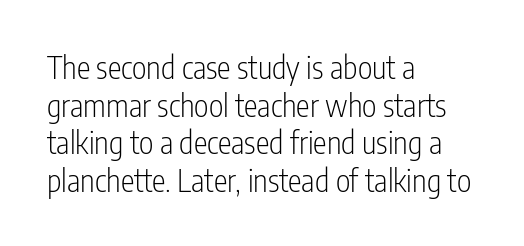
{"serif": "no", "italic": "no", "bold": "no", "weight": "light", "width": "condensed", "stroke_contrast": "low", "x_height": "medium", "monospaced": "no", "underline": "no", "align": "left", "line_spacing_ratio": 1.21, "letter_spacing": "normal", "letter_spacing_em": 0.0, "glyph_px": 31}
